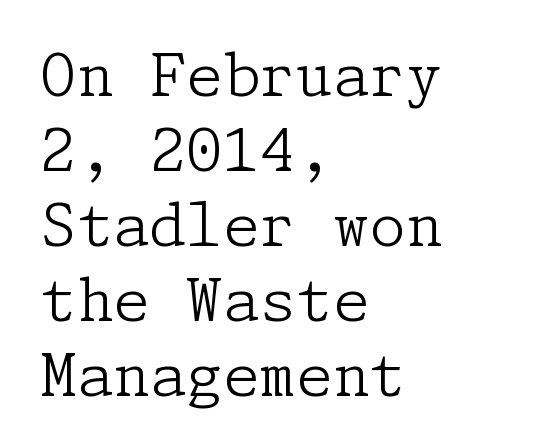
Q: Is the text bold? A: No.
Q: Is the text italic (slanted)? A: No, it is upright.
Q: Is the typeface a serif or a sans-serif typeface? A: Serif.
Q: Is the text underlined? A: No.
Q: How is the paragraph aligned? A: Left-aligned.
Q: Is the spacing between letters normal or unusually wide? A: Normal.
Q: Is the spacing between lines tight, normal or loose? A: Normal.
Q: Width (condensed, normal, or wide)? A: Normal.
Q: Stroke contrast? A: Low.
Q: x-height? A: Medium.
